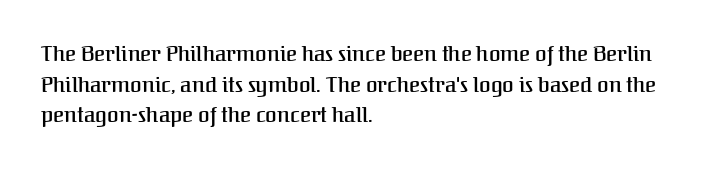
{"italic": "no", "bold": "semi", "underline": "no", "align": "left", "line_spacing": "normal", "line_spacing_ratio": 1.46, "letter_spacing": "normal", "letter_spacing_em": 0.0, "glyph_px": 21}
